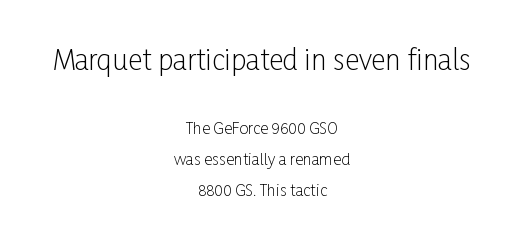
One-word summary of the alignment: center. The strip under each line holds only bare page. Whoever set this chose breathing room over compactness in the vertical rhythm. Character widths vary here, with narrow letters taking less room than wide ones. The horizontal fit of the characters is conventional and even.
